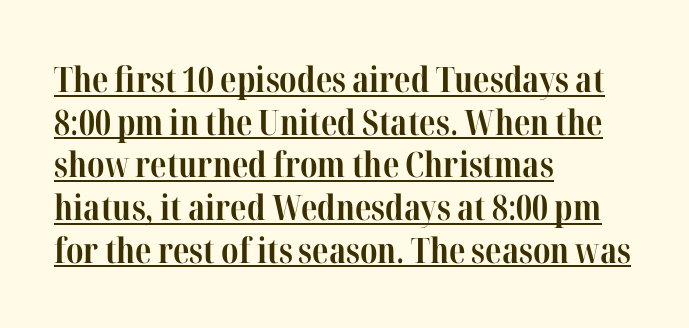
Is this a sans? No — the strokes have serifs. If you drew a line through each stem, it would be perfectly vertical. Set as a true bold cut, around the 700 mark. The horizontal fit of the characters is conventional and even. Where is the straight margin? On the left. The rendering uses natural spacing where letterforms have individual widths.
